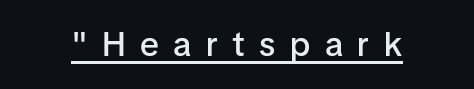
The image shows 34 px semibold sans-serif type, upright; set unusually wide letter spacing (+0.43 em), underlined; low stroke contrast and a medium x-height.
